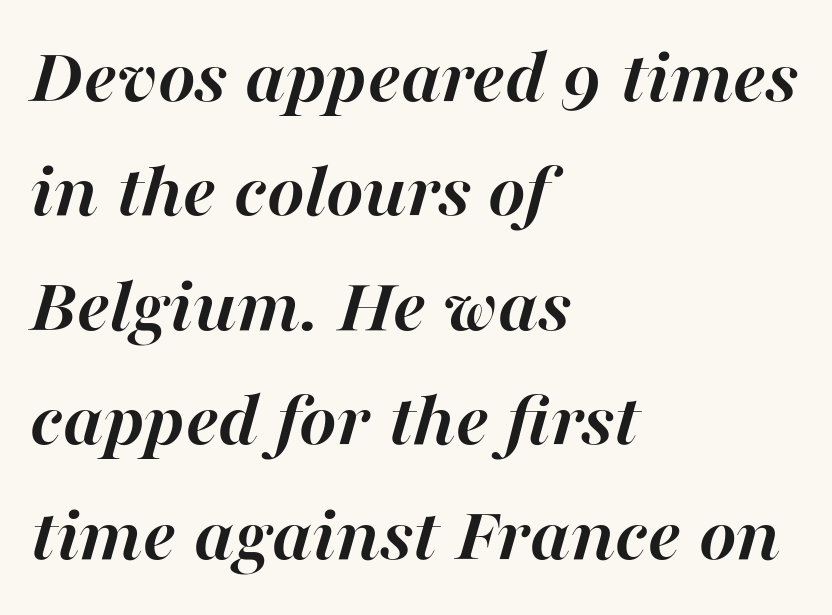
Q: Is the text bold? A: Yes.
Q: Is the text italic (slanted)? A: Yes, it leans right by about 16 degrees.
Q: Is the text underlined? A: No.
Q: How is the paragraph aligned? A: Left-aligned.
Q: Is the spacing between letters normal or unusually wide? A: Normal.
Q: Is the spacing between lines tight, normal or loose? A: Normal.
Q: Width (condensed, normal, or wide)? A: Normal.
Q: Stroke contrast? A: High.
Q: x-height? A: Medium.
Q: Monospaced? A: No.
